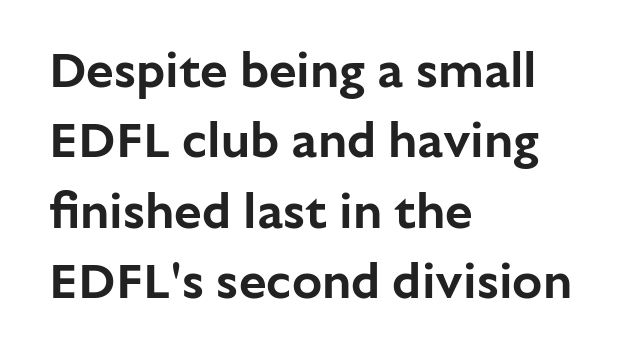
Q: Is the text italic (slanted)? A: No, it is upright.
Q: Is the typeface a serif or a sans-serif typeface? A: Sans-serif.
Q: Is the text underlined? A: No.
Q: How is the paragraph aligned? A: Left-aligned.
Q: Is the spacing between letters normal or unusually wide? A: Normal.
Q: Is the spacing between lines tight, normal or loose? A: Normal.
Q: Width (condensed, normal, or wide)? A: Normal.
Q: Stroke contrast? A: Low.
Q: x-height? A: Medium.
Q: Monospaced? A: No.
